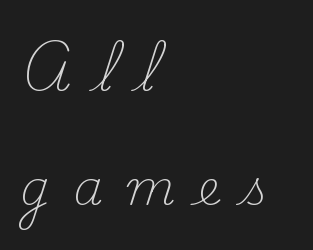
The image shows 48 px light serif type; set left-aligned, loose line spacing (2.37x), unusually wide letter spacing (+0.49 em), not underlined; medium stroke contrast and a small x-height.
